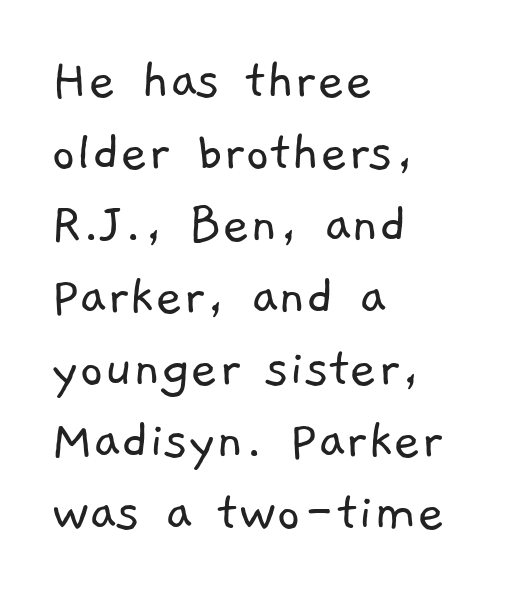
Q: Is the text bold? A: No.
Q: Is the typeface a serif or a sans-serif typeface? A: Sans-serif.
Q: Is the text underlined? A: No.
Q: How is the paragraph aligned? A: Left-aligned.
Q: Is the spacing between letters normal or unusually wide? A: Normal.
Q: Width (condensed, normal, or wide)? A: Normal.
Q: Stroke contrast? A: Low.
Q: x-height? A: Medium.
Q: Monospaced? A: No.
